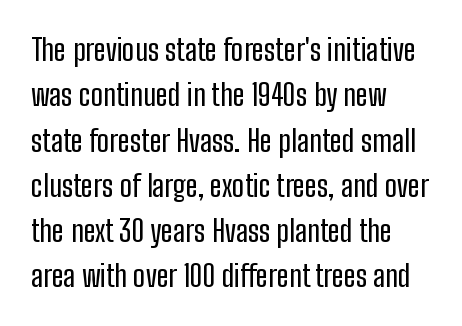
Type style note: lacks serifs. Does the leading feel generous? No, just average. The passage shown has conventional tracking throughout. Note the varied advance widths — an 'i' is clearly narrower than an 'm'. Posture: vertical. No word sits above an underline.
